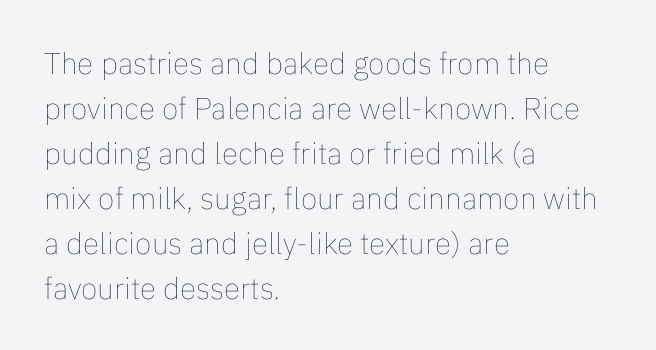
It's the straight-up-and-down kind of type. Each new line begins a customary step beneath the previous one. These lines are rendered in a variable-pitch font. The font sits on the lighter half of the weight spectrum, regular included. Only glyphs here, with clear space below each row. Short note: letters normally spaced.
